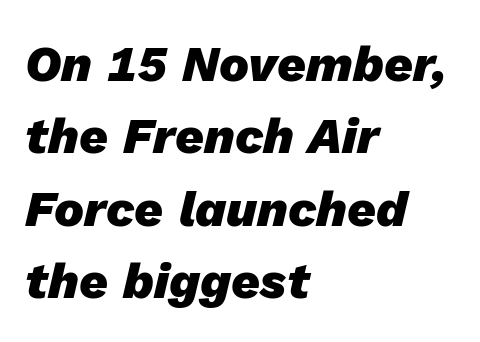
All the whitespace from short lines collects on the right. The baseline area is clear. Quick note: interline space is typical. These lines are rendered in a variable-pitch font. The letters sit at their default tracking, neither squeezed nor spread.
